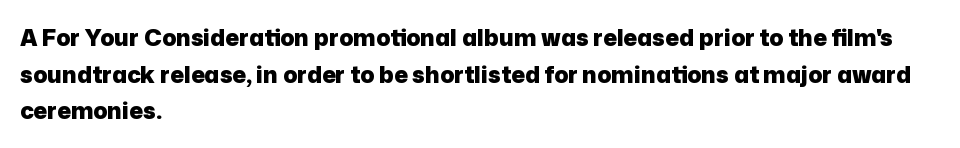
{"italic": "no", "bold": "yes", "underline": "no", "align": "left", "line_spacing": "normal", "line_spacing_ratio": 1.59, "letter_spacing": "normal", "letter_spacing_em": 0.0, "glyph_px": 23}
